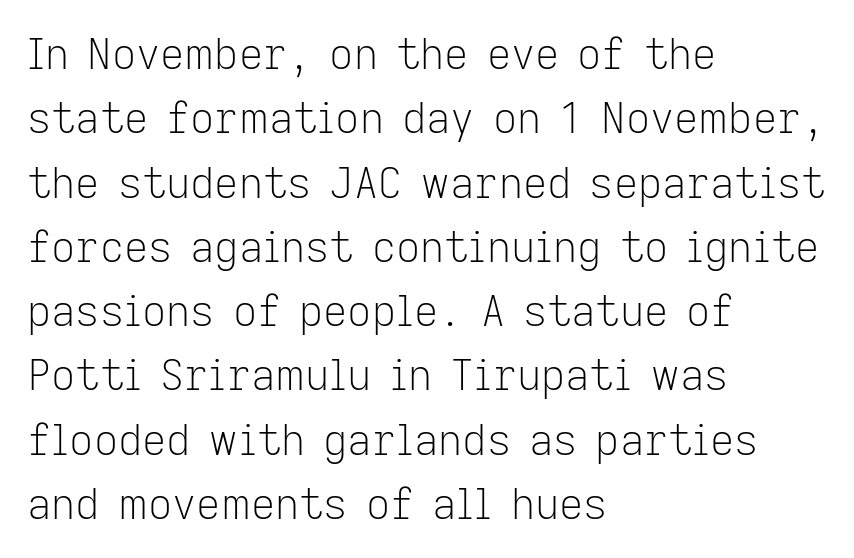
The image shows 42 px light sans-serif type, upright; set left-aligned, normal line spacing (1.53x), normal letter spacing, not underlined; low stroke contrast and a medium x-height.
